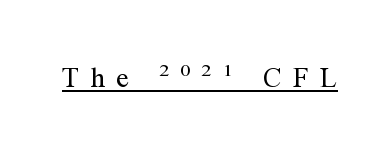
{"serif": "yes", "italic": "no", "bold": "no", "weight": "regular", "width": "normal", "stroke_contrast": "medium", "x_height": "medium", "monospaced": "no", "underline": "yes", "letter_spacing": "wide", "letter_spacing_em": 0.4, "glyph_px": 28}
